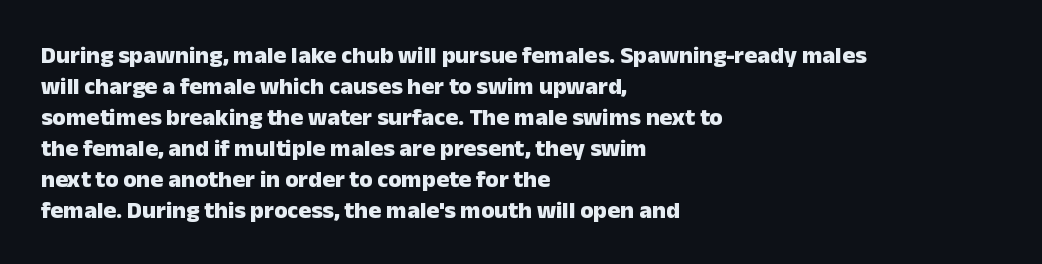
If you measured baseline to baseline, you'd find a middling distance. The specimen reads as upright at a glance. Glyph-to-glyph distance matches everyday printed text. Heavy, bold letterforms. Each row of text sits above clean, open space.
